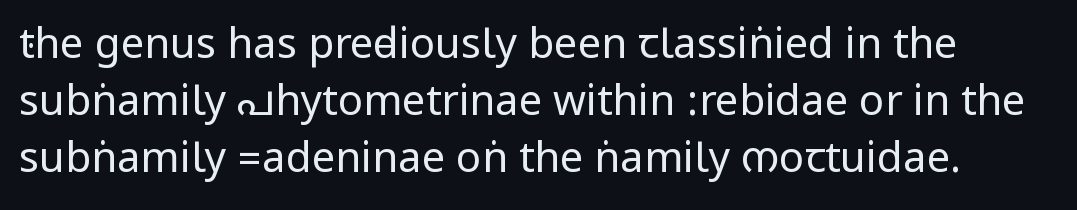
{"serif": "no", "italic": "no", "bold": "no", "weight": "regular", "width": "condensed", "stroke_contrast": "low", "underline": "no", "line_spacing": "normal", "line_spacing_ratio": 1.36, "letter_spacing": "normal", "letter_spacing_em": 0.0, "glyph_px": 42}
